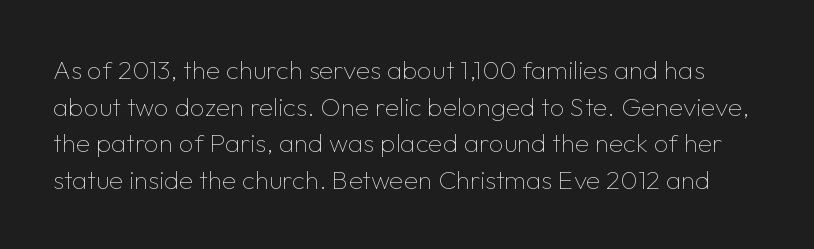
No heavy texture on the line: the type isn't bold. Unmarked baselines from the first word to the last. Reading down the column, the eye jumps a familiar distance to each next line. Each word holds together tightly as a unit, with standard inter-letter gaps. Posture: straight, roman, zero tilt.
